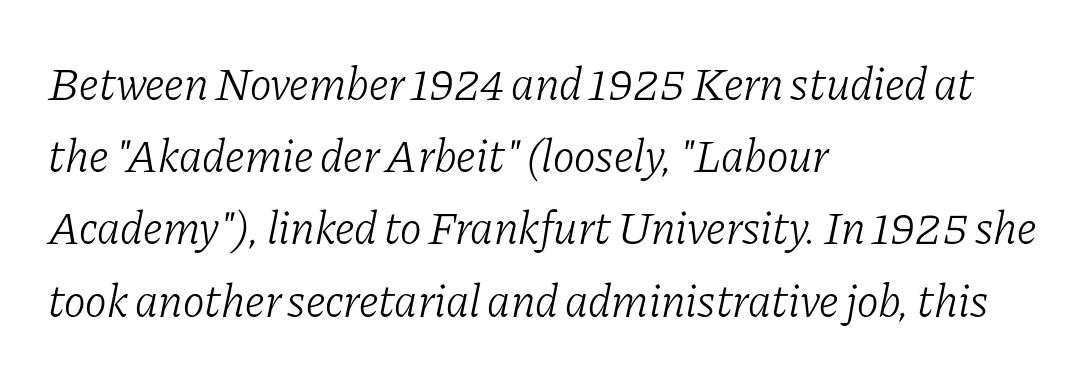
The image shows 46 px light serif type, italic (leaning right); set left-aligned, normal line spacing (1.57x), normal letter spacing, not underlined; low stroke contrast and a medium x-height.
